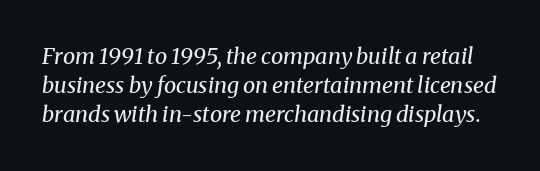
Q: Is the text bold? A: No.
Q: Is the text italic (slanted)? A: Yes, it leans right by about 8 degrees.
Q: Is the text underlined? A: No.
Q: Is the spacing between letters normal or unusually wide? A: Normal.
Q: Is the spacing between lines tight, normal or loose? A: Normal.
